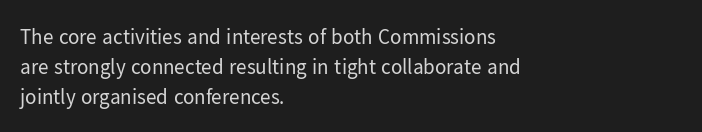
{"italic": "no", "bold": "no", "underline": "no", "align": "left", "line_spacing": "normal", "line_spacing_ratio": 1.43, "letter_spacing": "normal", "letter_spacing_em": 0.0, "glyph_px": 21}
